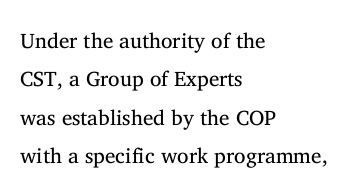
Q: Is the text bold? A: No.
Q: Is the text italic (slanted)? A: No, it is upright.
Q: Is the text underlined? A: No.
Q: How is the paragraph aligned? A: Left-aligned.
Q: Is the spacing between letters normal or unusually wide? A: Normal.
